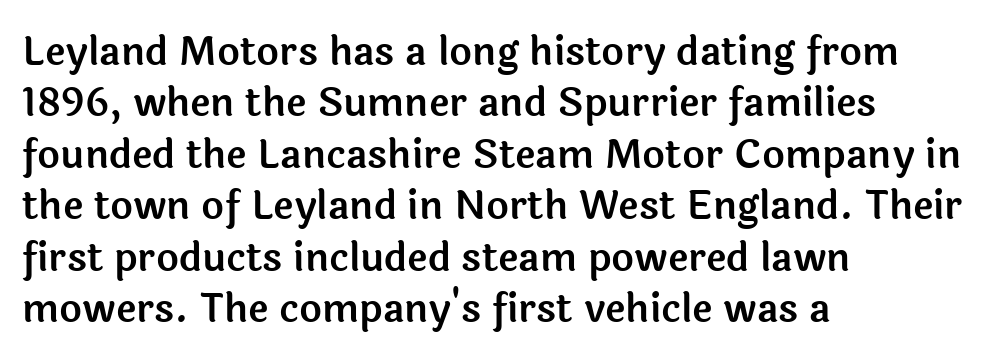
Q: Is the text italic (slanted)? A: No, it is upright.
Q: Is the typeface a serif or a sans-serif typeface? A: Sans-serif.
Q: Is the text underlined? A: No.
Q: How is the paragraph aligned? A: Left-aligned.
Q: Is the spacing between letters normal or unusually wide? A: Normal.
Q: Is the spacing between lines tight, normal or loose? A: Normal.
Q: Width (condensed, normal, or wide)? A: Normal.
Q: x-height? A: Medium.
Q: Monospaced? A: No.
